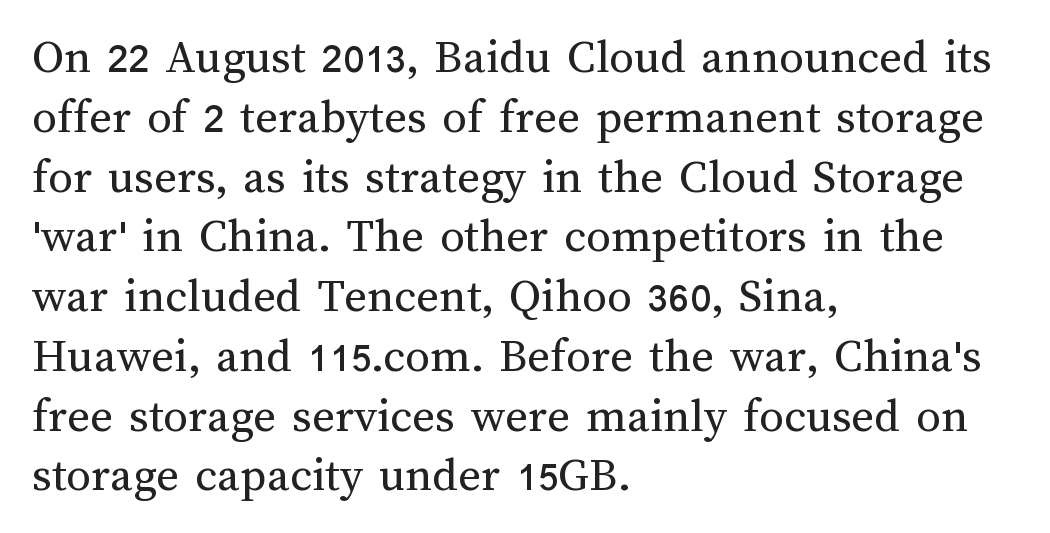
The image shows 49 px regular-weight type, upright; set left-aligned, line spacing 1.22x, normal letter spacing, not underlined; medium stroke contrast and a medium x-height.
